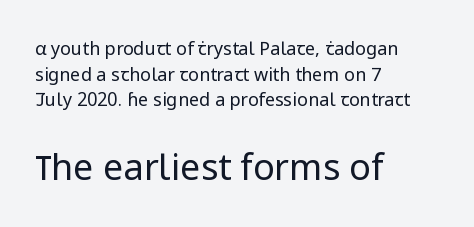
The image shows 36 px regular-weight sans-serif type, upright; set left-aligned, normal line spacing (1.43x), normal letter spacing, not underlined; the second (bottom) block is 2.0x larger; low stroke contrast and a medium x-height.
